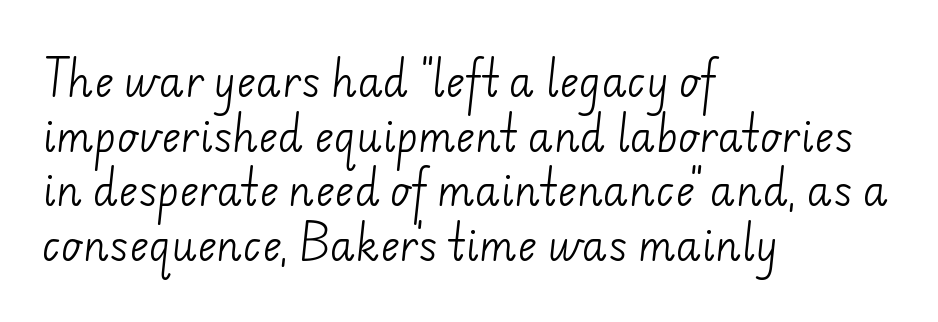
The image shows 41 px light sans-serif type; set left-aligned, normal line spacing (1.33x), normal letter spacing, not underlined; low stroke contrast and a small x-height.
